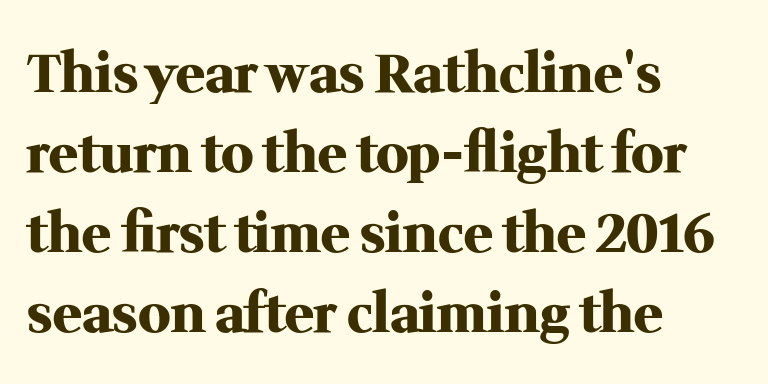
{"serif": "yes", "italic": "no", "bold": "yes", "weight": "heavy", "width": "normal", "stroke_contrast": "medium", "x_height": "medium", "monospaced": "no", "underline": "no", "align": "left", "line_spacing": "normal", "line_spacing_ratio": 1.48, "letter_spacing": "normal", "letter_spacing_em": 0.0, "glyph_px": 54}
